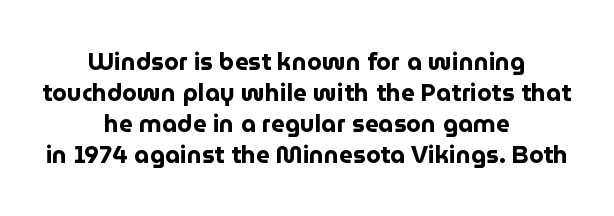
Q: Is the text bold? A: Yes.
Q: Is the text italic (slanted)? A: No, it is upright.
Q: Is the text underlined? A: No.
Q: How is the paragraph aligned? A: Centered.
Q: Is the spacing between letters normal or unusually wide? A: Normal.
Q: Is the spacing between lines tight, normal or loose? A: Normal.
